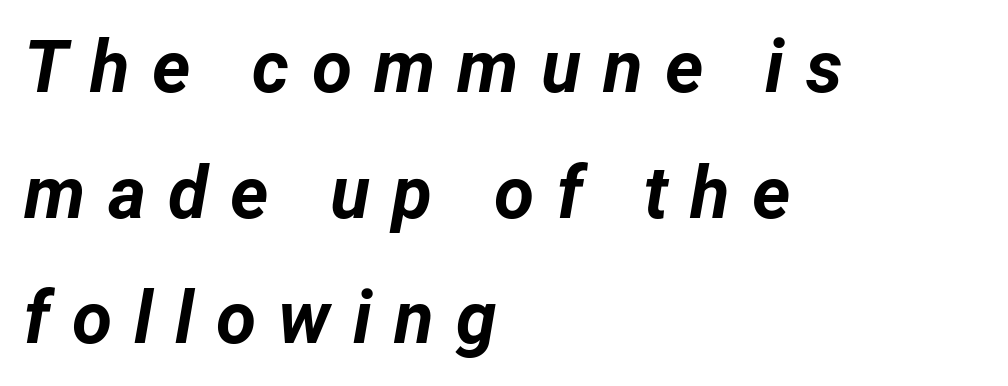
The rag falls on the right side of this text block. Slanted lettering throughout. Spacing between characters has been opened up far beyond the box default. The letters advance in unequal steps, a hallmark of proportional type. Notice how thick the strokes are: this is what a full bold looks like. Descender tails drop into unmarked territory.
